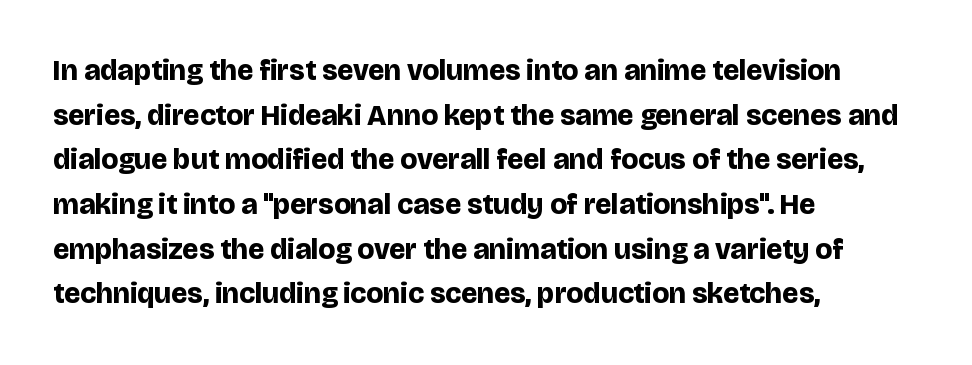
Q: Is the text bold? A: Yes.
Q: Is the text italic (slanted)? A: No, it is upright.
Q: Is the typeface a serif or a sans-serif typeface? A: Sans-serif.
Q: Is the text underlined? A: No.
Q: How is the paragraph aligned? A: Left-aligned.
Q: Is the spacing between letters normal or unusually wide? A: Normal.
Q: Is the spacing between lines tight, normal or loose? A: Normal.
Q: Width (condensed, normal, or wide)? A: Normal.
Q: Stroke contrast? A: Low.
Q: x-height? A: Large.
Q: Monospaced? A: No.
